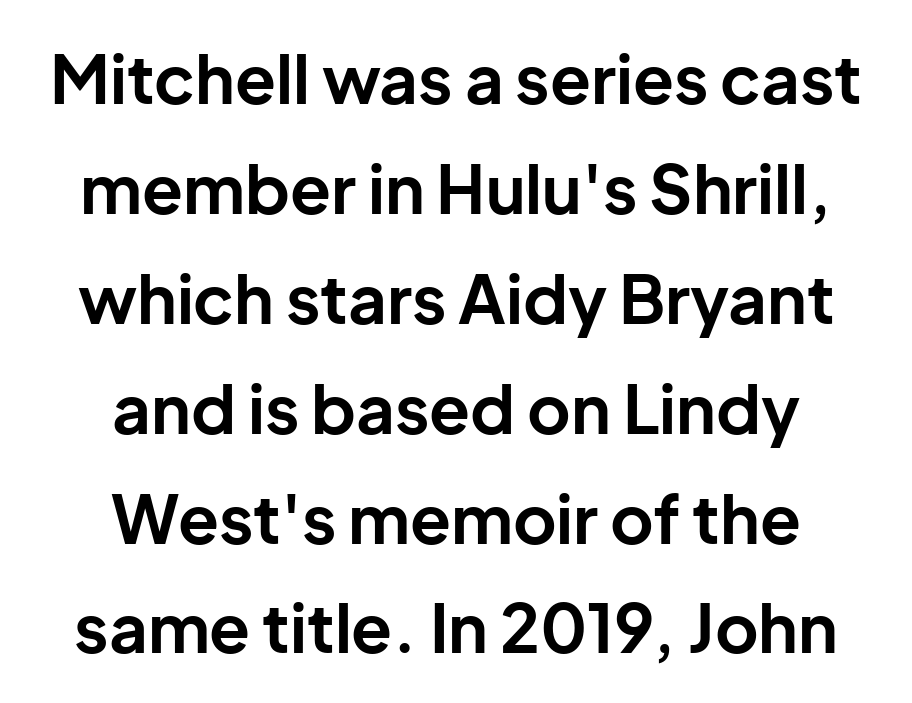
Students, note that the glyphs here touch the page at normal intervals. Proportional: the letters do not fall into vertical columns. Short and long lines alike share a common midpoint. The lines sit at an ordinary, default distance from one another.
